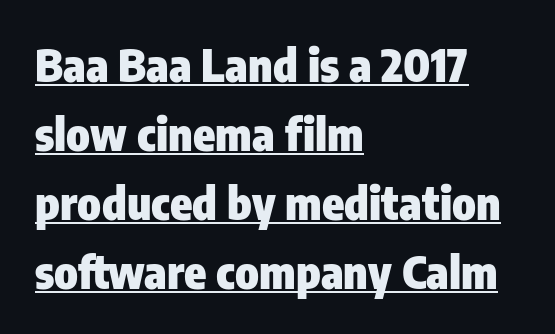
Spacing verdict: proportional, widths tailored to each character. Does the leading feel generous? No, just average. Typographically, this falls in the sans-serif category. These characters rest on top of a visible drawn line.
